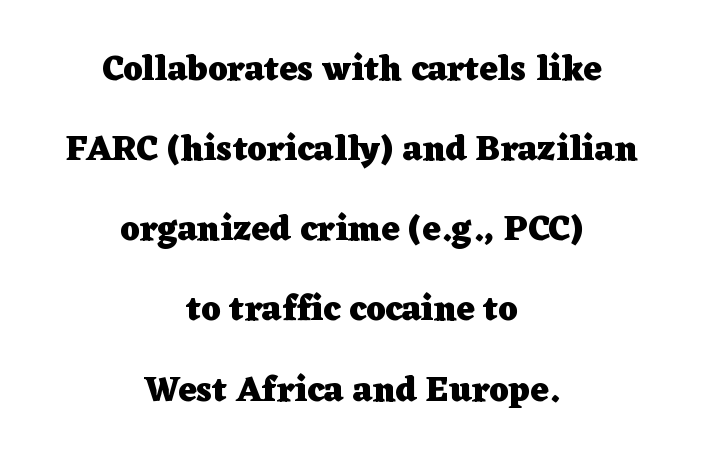
{"serif": "yes", "italic": "no", "bold": "yes", "weight": "heavy", "width": "wide", "stroke_contrast": "low", "x_height": "medium", "monospaced": "no", "underline": "no", "align": "center", "line_spacing": "loose", "line_spacing_ratio": 2.29, "letter_spacing": "normal", "letter_spacing_em": 0.0, "glyph_px": 35}
